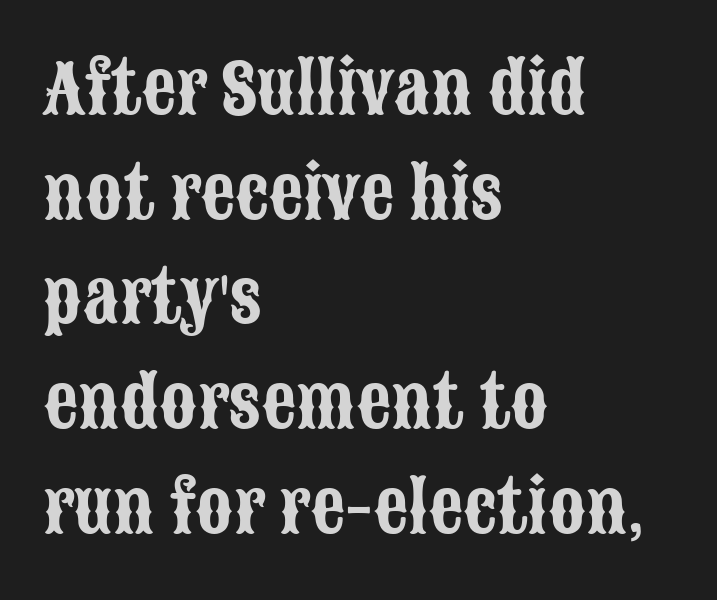
Q: Is the text italic (slanted)? A: No, it is upright.
Q: Is the typeface a serif or a sans-serif typeface? A: Sans-serif.
Q: Is the text underlined? A: No.
Q: How is the paragraph aligned? A: Left-aligned.
Q: Is the spacing between letters normal or unusually wide? A: Normal.
Q: Is the spacing between lines tight, normal or loose? A: Normal.
Q: Width (condensed, normal, or wide)? A: Condensed.
Q: Stroke contrast? A: Low.
Q: x-height? A: Large.
Q: Monospaced? A: No.
